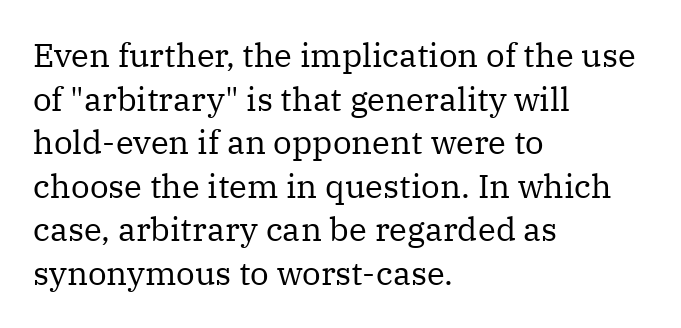
The cut favours lightness, reaching ordinary text weight at its darkest. The font family rendered here belongs to the serif group. This sample uses an upright cut, with every glyph sitting square on the baseline. Check under the words: just untouched page. Regarding leading, the lines here are spaced in the standard way.
